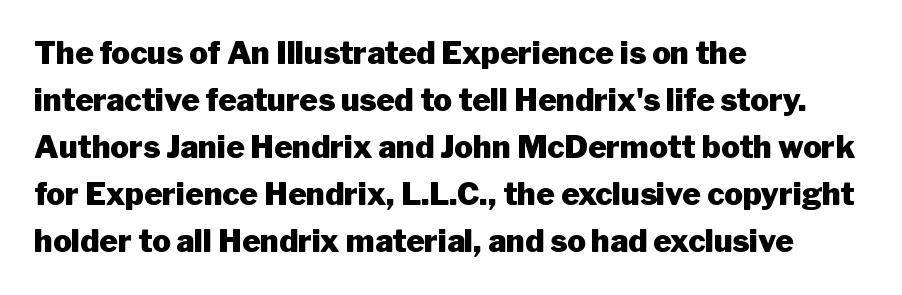
{"serif": "no", "italic": "no", "bold": "yes", "weight": "heavy", "width": "normal", "stroke_contrast": "low", "x_height": "medium", "monospaced": "no", "underline": "no", "align": "left", "line_spacing": "normal", "line_spacing_ratio": 1.52, "letter_spacing": "normal", "letter_spacing_em": 0.0, "glyph_px": 31}
